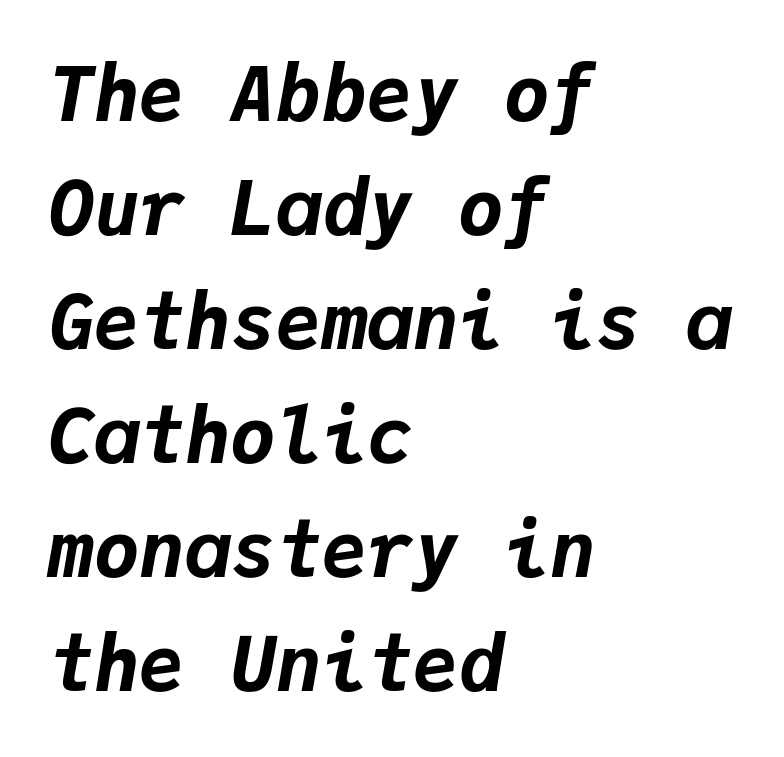
The letterforms sit shoulder to shoulder at normal distance. How heavy is the stroke? Heavy — this is a bold. Here the designer chose a console-style face with uniform glyph widths. The lettering tilts uniformly, giving the passage an italic look. No word sits above an underline.
